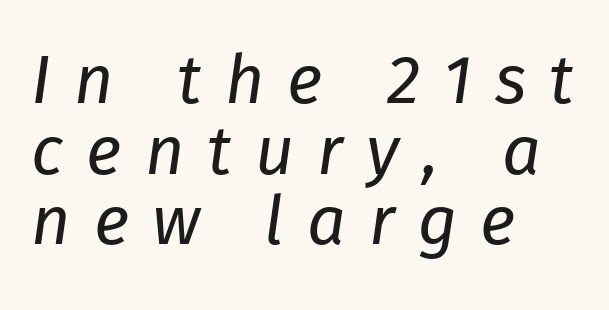
Q: Is the text bold? A: No.
Q: Is the text italic (slanted)? A: Yes, it leans right by about 8 degrees.
Q: Is the text underlined? A: No.
Q: How is the paragraph aligned? A: Left-aligned.
Q: Is the spacing between letters normal or unusually wide? A: Unusually wide.
Q: Is the spacing between lines tight, normal or loose? A: Tight.
Q: Width (condensed, normal, or wide)? A: Normal.
Q: Stroke contrast? A: Low.
Q: x-height? A: Medium.
Q: Monospaced? A: No.
